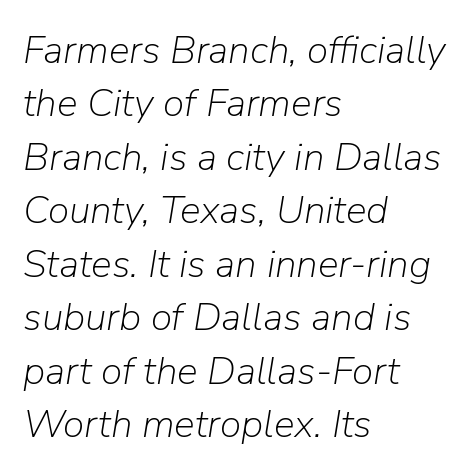
Q: Is the text bold? A: No.
Q: Is the text italic (slanted)? A: Yes, it leans right by about 9 degrees.
Q: Is the text underlined? A: No.
Q: How is the paragraph aligned? A: Left-aligned.
Q: Is the spacing between letters normal or unusually wide? A: Normal.
Q: Is the spacing between lines tight, normal or loose? A: Normal.
Q: Width (condensed, normal, or wide)? A: Normal.
Q: Stroke contrast? A: Low.
Q: x-height? A: Medium.
Q: Monospaced? A: No.
